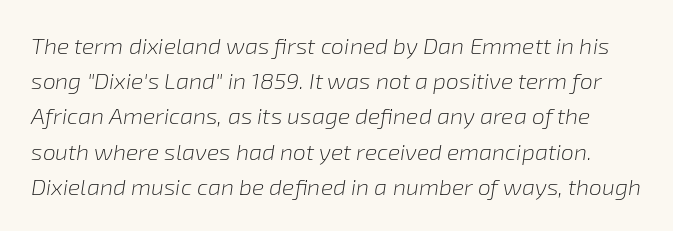
Q: Is the text bold? A: No.
Q: Is the text italic (slanted)? A: Yes, it leans right by about 8 degrees.
Q: Is the text underlined? A: No.
Q: Is the spacing between letters normal or unusually wide? A: Normal.
Q: Is the spacing between lines tight, normal or loose? A: Normal.
